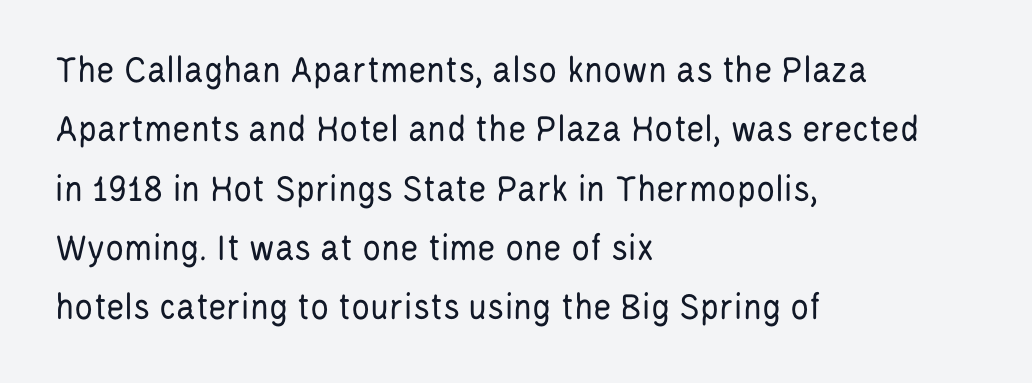
Character widths vary here, with narrow letters taking less room than wide ones. Posture: straight, roman, zero tilt. The face looks like a standard text weight, possibly lighter. The tracking reads as untouched default to a designer's eye. Visually the block forms a straight wall on the left and a jagged coastline on the right. Letterform terminals end flat and unadorned throughout the passage.
